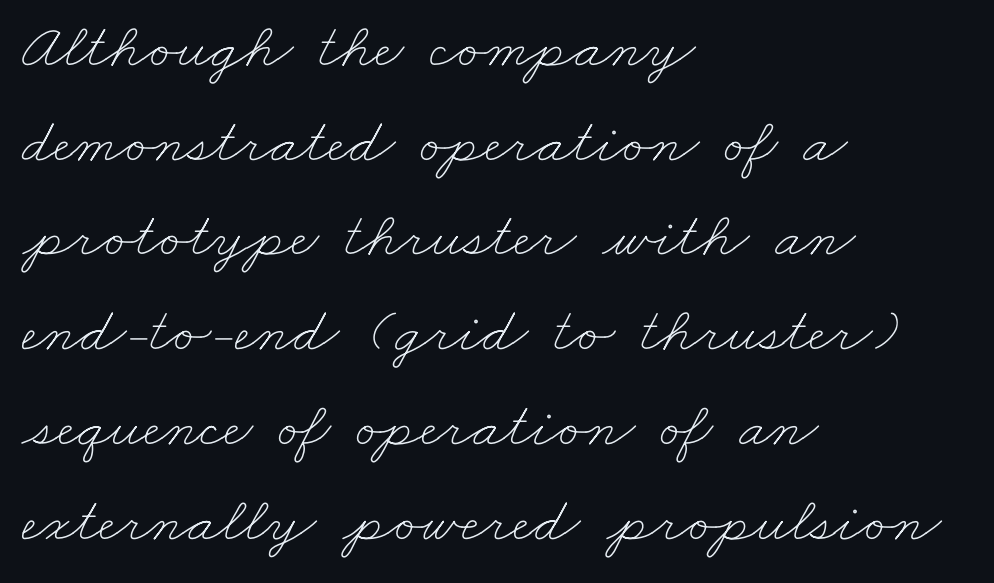
Q: Is the text bold? A: No.
Q: Is the text underlined? A: No.
Q: How is the paragraph aligned? A: Left-aligned.
Q: Is the spacing between letters normal or unusually wide? A: Normal.
Q: Is the spacing between lines tight, normal or loose? A: Normal.
Q: Width (condensed, normal, or wide)? A: Wide.
Q: Stroke contrast? A: Low.
Q: x-height? A: Small.
Q: Monospaced? A: No.
